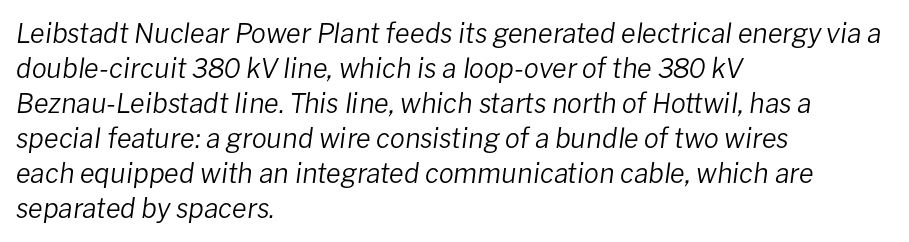
These lines are set flush left with a ragged right edge. Horizontal bands of white between lines are of average thickness. Unbolded letterforms with no extra heft. Words float on clear page, feet unadorned. Notice how the stems are inclined rather than vertical — that's the hallmark of italics.
